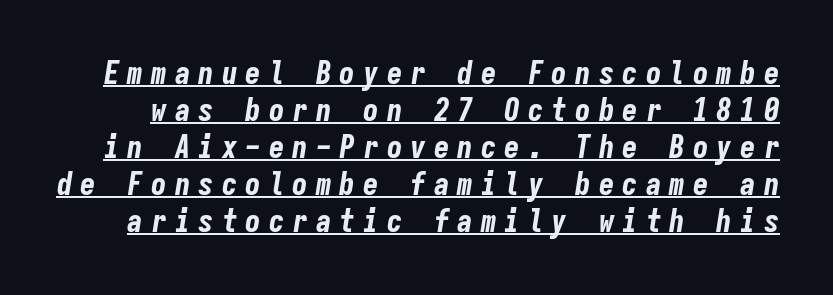
Q: Is the text bold? A: Yes.
Q: Is the text italic (slanted)? A: Yes, it leans right by about 9 degrees.
Q: Is the text underlined? A: Yes.
Q: Is the spacing between letters normal or unusually wide? A: Unusually wide.
Q: Width (condensed, normal, or wide)? A: Condensed.
Q: Stroke contrast? A: Low.
Q: x-height? A: Medium.
Q: Monospaced? A: Yes.
